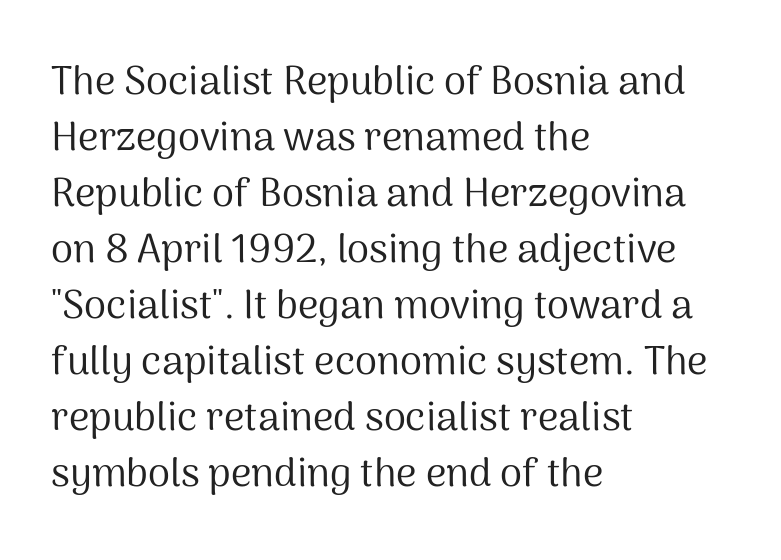
The image shows 40 px regular-weight sans-serif type, upright; set left-aligned, normal line spacing (1.4x), normal letter spacing, not underlined; medium stroke contrast and a medium x-height.
